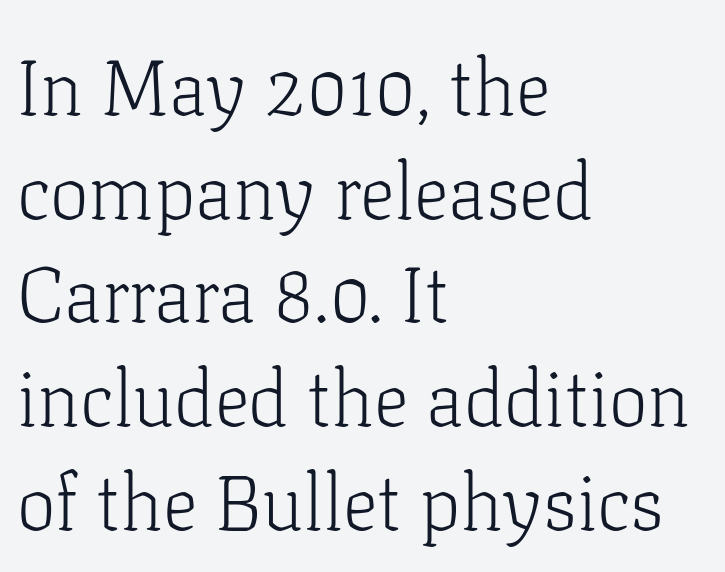
A typesetter would call this proportional, since set widths differ per character. The ragged edge is on the right, which tells us the setting is flush left. Only glyphs here, with clear space below each row. The block of text has a typical density, with ordinary space between rows. A roman cut, with each character standing at attention. The strokes carry an ordinary text weight at most.
